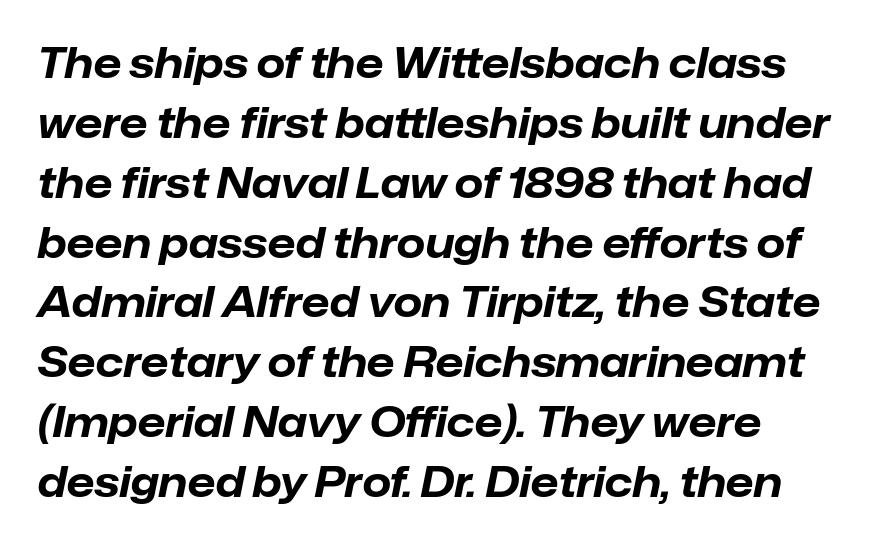
{"italic": "yes", "lean": "right", "slant_degrees": 12, "bold": "yes", "weight": "bold", "width": "normal", "stroke_contrast": "low", "x_height": "medium", "monospaced": "no", "underline": "no", "line_spacing": "normal", "line_spacing_ratio": 1.46, "letter_spacing": "normal", "letter_spacing_em": 0.0, "glyph_px": 41}
